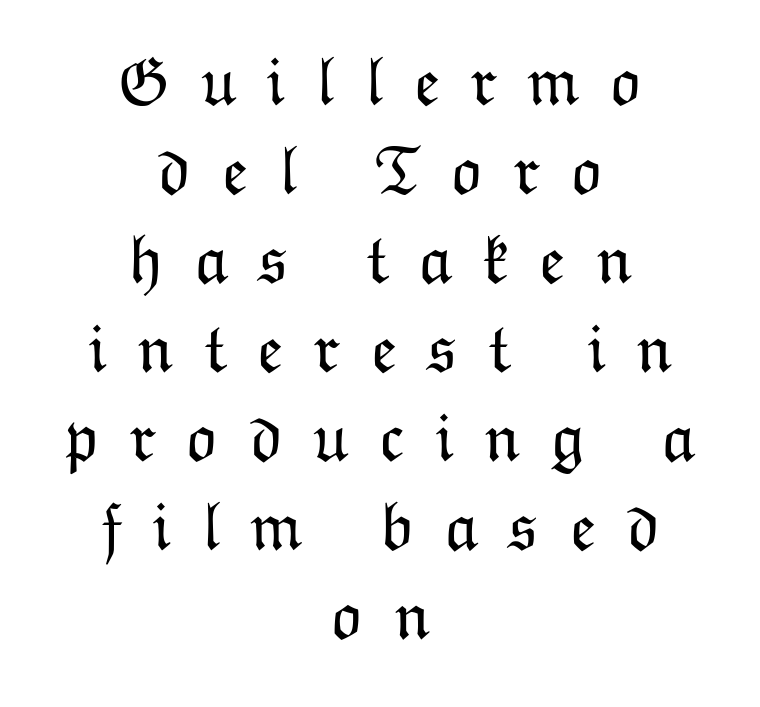
Q: Is the text bold? A: No.
Q: Is the text italic (slanted)? A: No, it is upright.
Q: Is the text underlined? A: No.
Q: How is the paragraph aligned? A: Centered.
Q: Is the spacing between letters normal or unusually wide? A: Unusually wide.
Q: Is the spacing between lines tight, normal or loose? A: Normal.
Q: Width (condensed, normal, or wide)? A: Normal.
Q: Stroke contrast? A: Low.
Q: x-height? A: Medium.
Q: Monospaced? A: No.
